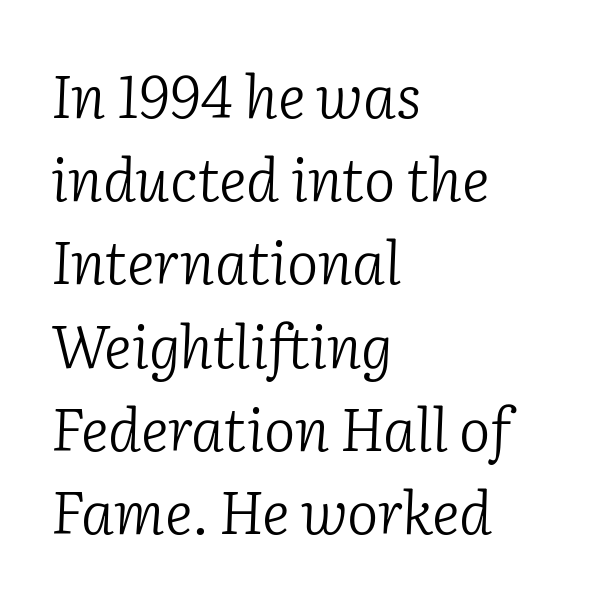
The image shows 59 px light serif type, italic (leaning right); set left-aligned, normal line spacing (1.41x), normal letter spacing, not underlined; low stroke contrast and a medium x-height.
